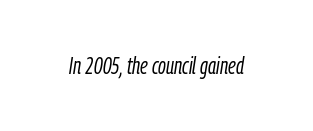
Q: Is the text bold? A: No.
Q: Is the text italic (slanted)? A: Yes, it leans right by about 9 degrees.
Q: Is the text underlined? A: No.
Q: Is the spacing between letters normal or unusually wide? A: Normal.
